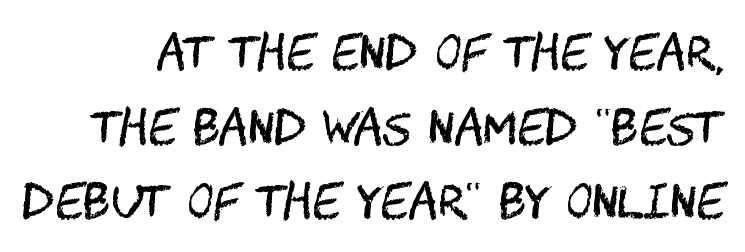
The image shows 45 px regular-weight, condensed sans-serif type, upright; set normal line spacing (1.66x), normal letter spacing, not underlined; medium stroke contrast and a large x-height.
